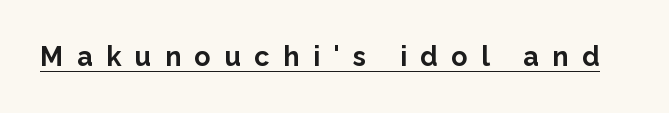
Q: Is the text bold? A: Yes.
Q: Is the text italic (slanted)? A: No, it is upright.
Q: Is the text underlined? A: Yes.
Q: Is the spacing between letters normal or unusually wide? A: Unusually wide.
